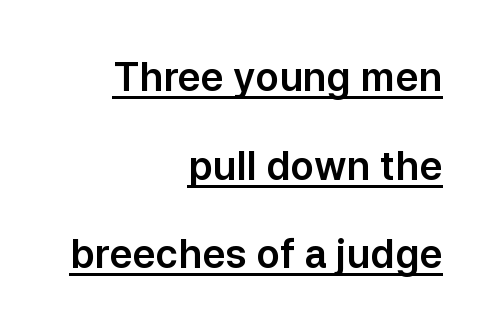
{"serif": "no", "italic": "no", "width": "normal", "stroke_contrast": "low", "x_height": "medium", "monospaced": "no", "underline": "yes", "align": "right", "line_spacing": "loose", "line_spacing_ratio": 2.27, "letter_spacing": "normal", "letter_spacing_em": 0.0, "glyph_px": 39}
